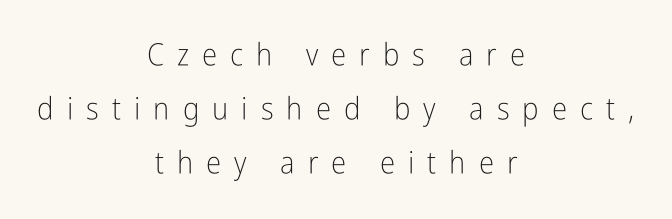
Q: Is the text bold? A: No.
Q: Is the text italic (slanted)? A: No, it is upright.
Q: Is the typeface a serif or a sans-serif typeface? A: Sans-serif.
Q: Is the text underlined? A: No.
Q: How is the paragraph aligned? A: Centered.
Q: Is the spacing between letters normal or unusually wide? A: Unusually wide.
Q: Width (condensed, normal, or wide)? A: Condensed.
Q: Stroke contrast? A: Low.
Q: x-height? A: Medium.
Q: Monospaced? A: No.
